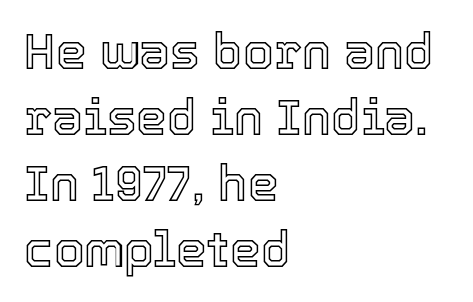
{"italic": "no", "width": "normal", "x_height": "medium", "monospaced": "no", "underline": "no", "align": "left", "line_spacing": "normal", "line_spacing_ratio": 1.35, "letter_spacing": "normal", "letter_spacing_em": 0.0, "glyph_px": 49}
